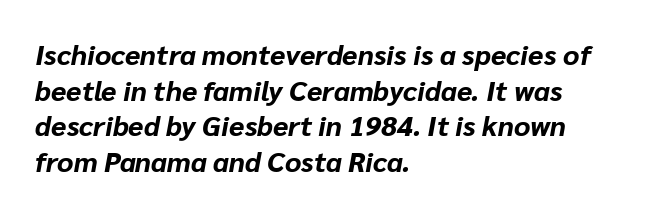
{"italic": "yes", "lean": "right", "slant_degrees": 10, "bold": "yes", "weight": "bold", "width": "normal", "stroke_contrast": "low", "x_height": "medium", "monospaced": "no", "underline": "no", "align": "left", "line_spacing": "normal", "line_spacing_ratio": 1.27, "letter_spacing": "normal", "letter_spacing_em": 0.0, "glyph_px": 28}
